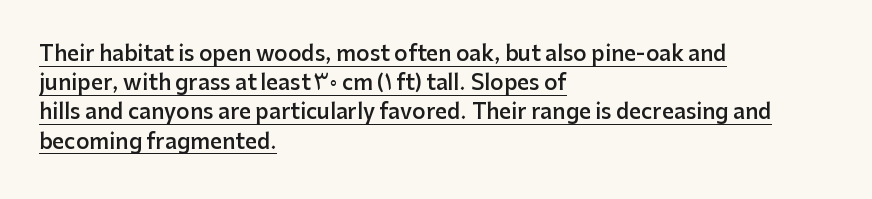
The image shows 21 px text type, upright; set left-aligned, normal line spacing (1.39x), normal letter spacing, underlined.
